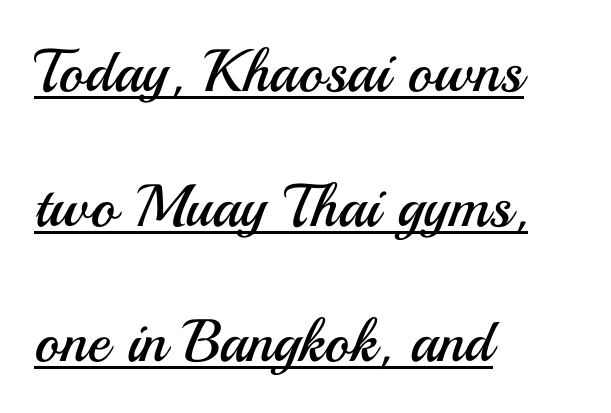
Q: Is the text bold? A: No.
Q: Is the text italic (slanted)? A: Yes.
Q: Is the typeface a serif or a sans-serif typeface? A: Sans-serif.
Q: Is the text underlined? A: Yes.
Q: How is the paragraph aligned? A: Left-aligned.
Q: Is the spacing between letters normal or unusually wide? A: Normal.
Q: Is the spacing between lines tight, normal or loose? A: Loose.
Q: Width (condensed, normal, or wide)? A: Normal.
Q: Stroke contrast? A: Medium.
Q: x-height? A: Small.
Q: Monospaced? A: No.
